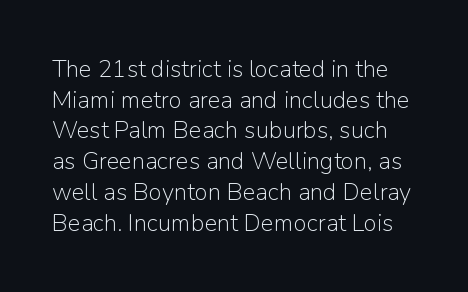
Vertical spacing — default. This is the regular roman posture of the typeface. Bare-footed words on every line. Stroke mass is kept to a normal reading level or below.
